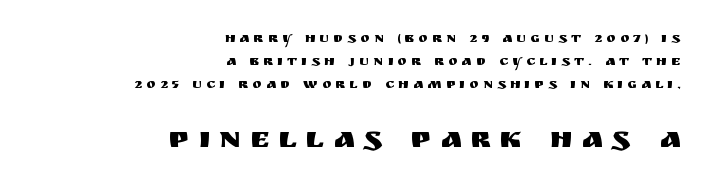
Q: Is the text italic (slanted)? A: No, it is upright.
Q: Is the typeface a serif or a sans-serif typeface? A: Sans-serif.
Q: Is the text underlined? A: No.
Q: How is the paragraph aligned? A: Right-aligned.
Q: Is the spacing between letters normal or unusually wide? A: Unusually wide.
Q: Is the spacing between lines tight, normal or loose? A: Normal.
Q: Which block of text is set in a larger size, the first (top) or the second (bottom)? A: The second (bottom) one.
Q: Width (condensed, normal, or wide)? A: Normal.
Q: Stroke contrast? A: Medium.
Q: x-height? A: Large.
Q: Monospaced? A: No.
